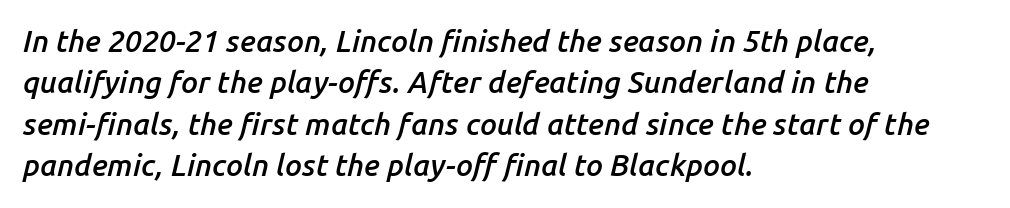
Q: Is the text bold? A: Semi-bold.
Q: Is the text italic (slanted)? A: Yes, it leans right by about 14 degrees.
Q: Is the text underlined? A: No.
Q: How is the paragraph aligned? A: Left-aligned.
Q: Is the spacing between letters normal or unusually wide? A: Normal.
Q: Is the spacing between lines tight, normal or loose? A: Normal.
Q: Width (condensed, normal, or wide)? A: Normal.
Q: Stroke contrast? A: Low.
Q: x-height? A: Medium.
Q: Monospaced? A: No.
